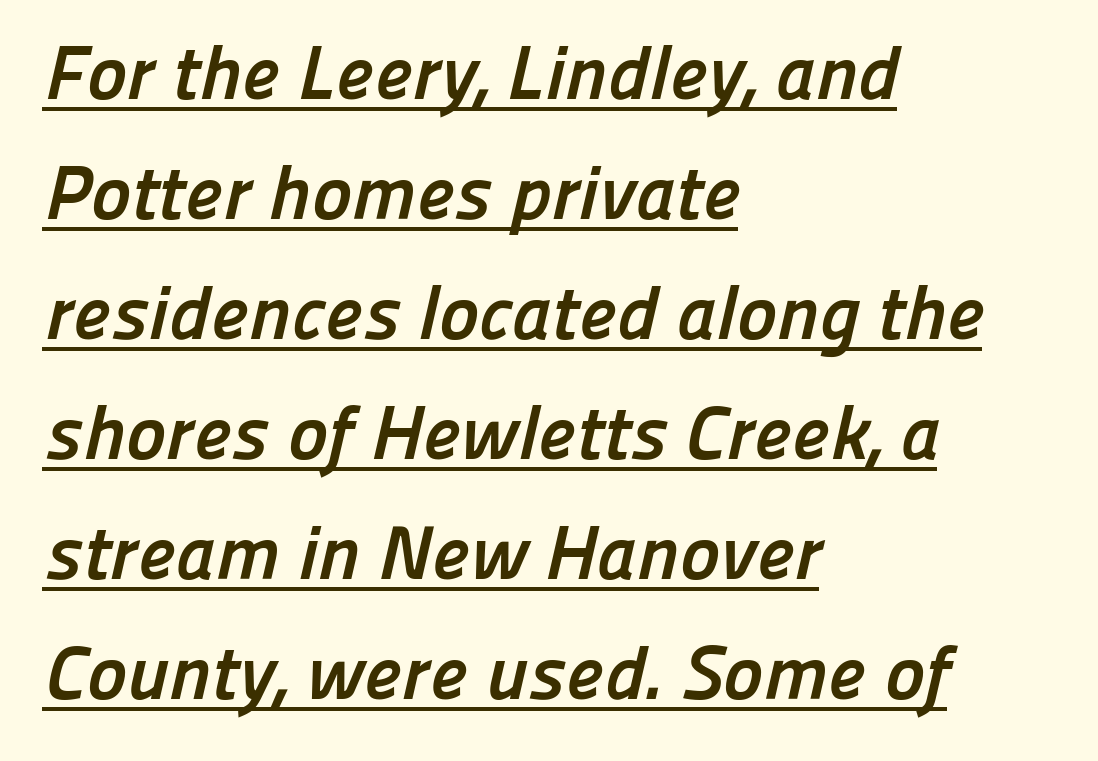
The image shows 76 px semibold sans-serif type; set left-aligned, normal line spacing (1.58x), normal letter spacing, underlined; low stroke contrast and a medium x-height.
